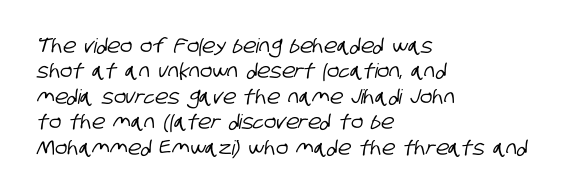
{"underline": "no", "align": "left", "line_spacing": "normal", "line_spacing_ratio": 1.27, "letter_spacing": "normal", "letter_spacing_em": 0.0, "glyph_px": 20}
